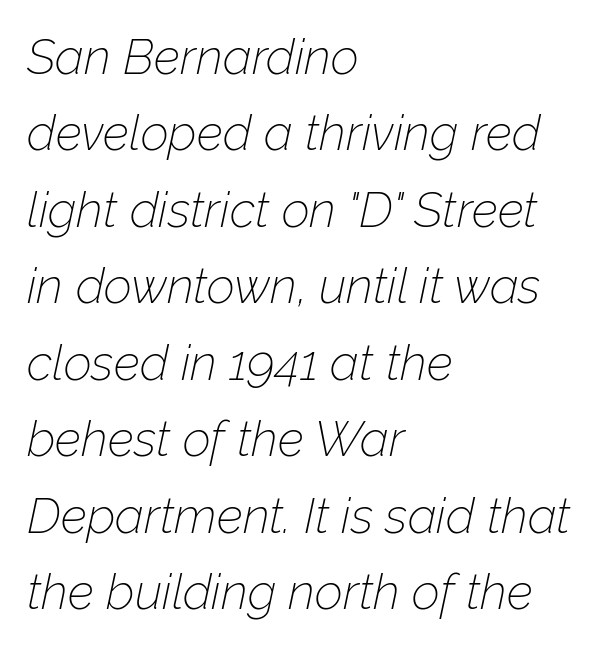
Q: Is the text bold? A: No.
Q: Is the text italic (slanted)? A: Yes, it leans right by about 12 degrees.
Q: Is the text underlined? A: No.
Q: How is the paragraph aligned? A: Left-aligned.
Q: Is the spacing between letters normal or unusually wide? A: Normal.
Q: Is the spacing between lines tight, normal or loose? A: Normal.
Q: Width (condensed, normal, or wide)? A: Normal.
Q: Stroke contrast? A: Low.
Q: x-height? A: Medium.
Q: Monospaced? A: No.
